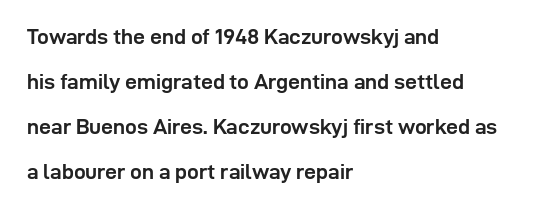
In terms of weight, the rendering is a true, heavy bold. A great deal of white space separates one row of letters from the next. Look at the tracking — it's just the regular setting, nothing added. These lines stack with their left ends in a neat column. These lines were composed using upright roman letters.
